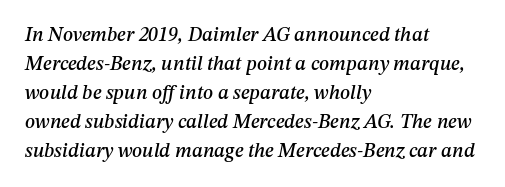
Q: Is the text italic (slanted)? A: Yes, it leans right by about 12 degrees.
Q: Is the text underlined? A: No.
Q: How is the paragraph aligned? A: Left-aligned.
Q: Is the spacing between letters normal or unusually wide? A: Normal.
Q: Is the spacing between lines tight, normal or loose? A: Normal.
